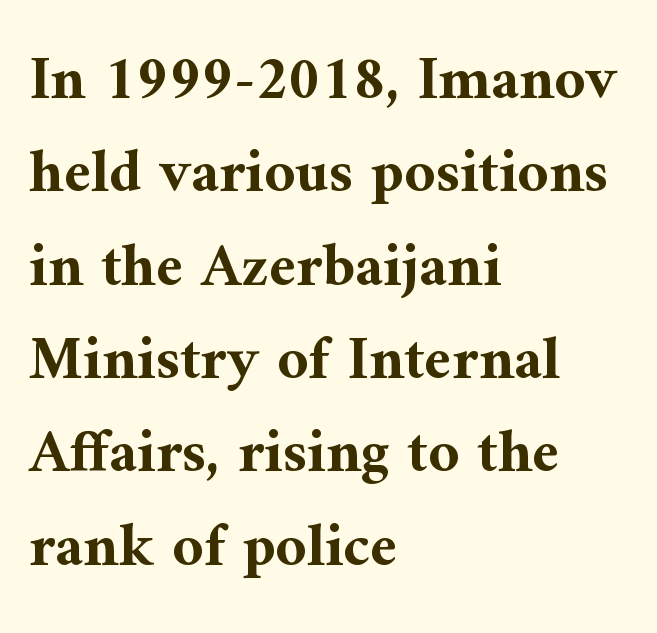
The image shows 61 px bold serif type, upright; set left-aligned, normal line spacing (1.53x), normal letter spacing, not underlined; medium stroke contrast and a medium x-height.
